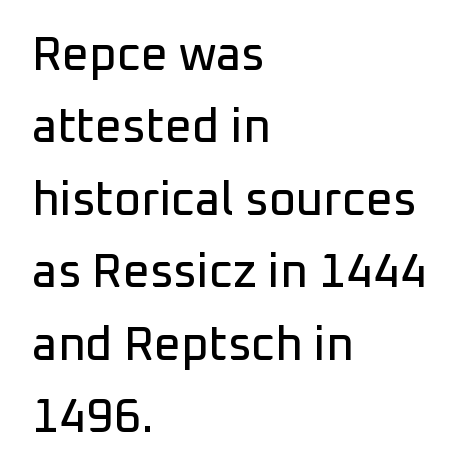
The rendering uses natural spacing where letterforms have individual widths. Anything drawn beneath the words? Only blank space. Does the copy run flush right? No — it runs flush left. These lines sit exactly where default settings would place them.
